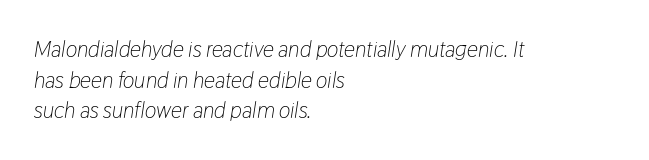
No chunkiness to these letters — they're not bold. Is the letter spacing exaggerated? No — it looks like the ordinary default. A bare baseline throughout the passage. Is the block centered? No — it sits flush against the left margin. Designer's note — italics engaged. Regarding leading, the lines here are spaced in the standard way.
